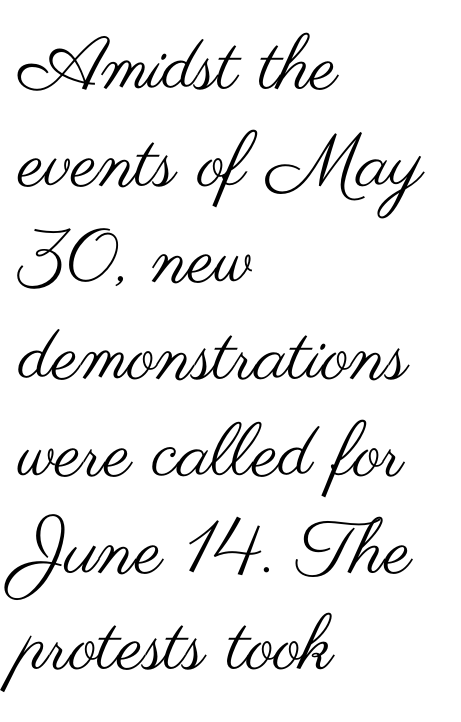
Q: Is the text bold? A: No.
Q: Is the text italic (slanted)? A: Yes.
Q: Is the typeface a serif or a sans-serif typeface? A: Sans-serif.
Q: Is the text underlined? A: No.
Q: How is the paragraph aligned? A: Left-aligned.
Q: Is the spacing between letters normal or unusually wide? A: Normal.
Q: Is the spacing between lines tight, normal or loose? A: Normal.
Q: Width (condensed, normal, or wide)? A: Wide.
Q: Stroke contrast? A: Medium.
Q: x-height? A: Small.
Q: Monospaced? A: No.
